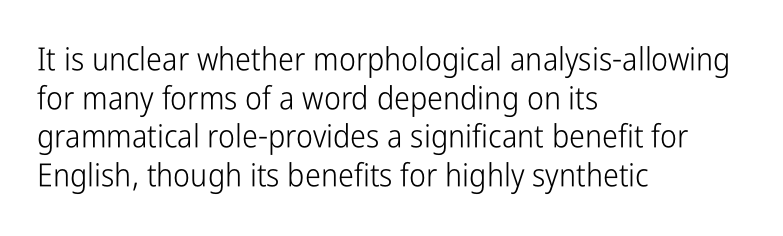
Q: Is the text bold? A: No.
Q: Is the text italic (slanted)? A: No, it is upright.
Q: Is the typeface a serif or a sans-serif typeface? A: Sans-serif.
Q: Is the text underlined? A: No.
Q: How is the paragraph aligned? A: Left-aligned.
Q: Is the spacing between letters normal or unusually wide? A: Normal.
Q: Width (condensed, normal, or wide)? A: Condensed.
Q: Stroke contrast? A: Low.
Q: x-height? A: Medium.
Q: Monospaced? A: No.
